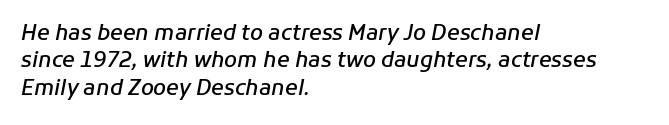
{"italic": "yes", "lean": "right", "slant_degrees": 11, "bold": "semi", "underline": "no", "align": "left", "line_spacing": "normal", "line_spacing_ratio": 1.3, "letter_spacing": "normal", "letter_spacing_em": 0.0, "glyph_px": 21}
